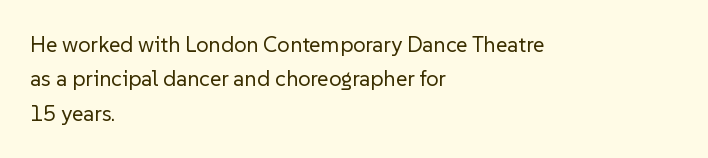
The specimen reads as upright at a glance. Is the stroke heavy? The answer is a plain regular-or-lighter. Clear beneath every line of the passage. Notice how descenders clear the ascenders below comfortably — that's standard leading.
